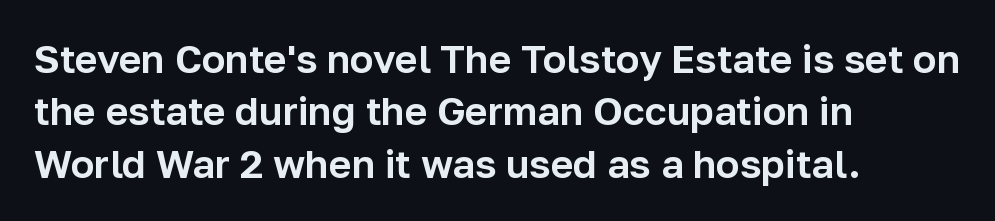
The letters stand upright; this is a roman face. Look at the tracking — it's just the regular setting, nothing added. Unmarked baselines from the first word to the last. The paragraph shown leans on its left margin.
